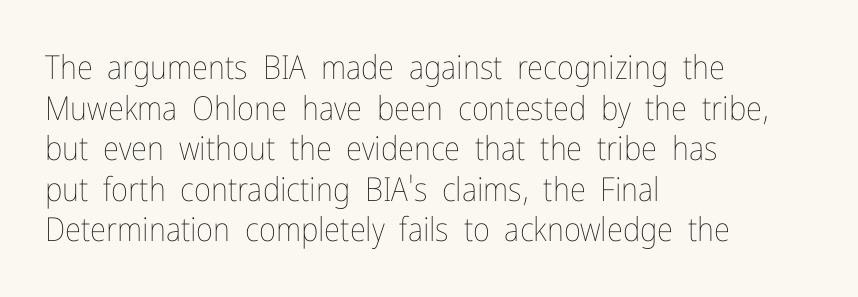
Q: Is the text bold? A: No.
Q: Is the text italic (slanted)? A: No, it is upright.
Q: Is the text underlined? A: No.
Q: How is the paragraph aligned? A: Left-aligned.
Q: Is the spacing between letters normal or unusually wide? A: Normal.
Q: Width (condensed, normal, or wide)? A: Condensed.
Q: Stroke contrast? A: Low.
Q: x-height? A: Medium.
Q: Monospaced? A: No.
